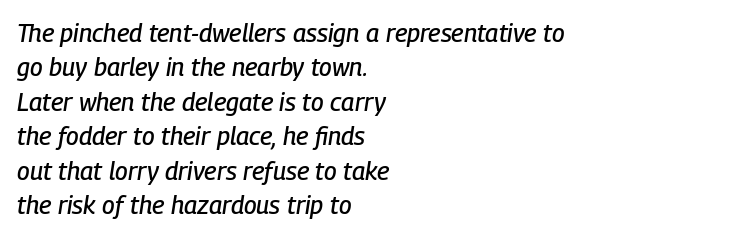
{"italic": "yes", "lean": "right", "slant_degrees": 9, "underline": "no", "align": "left", "line_spacing": "normal", "line_spacing_ratio": 1.38, "letter_spacing": "normal", "letter_spacing_em": 0.0, "glyph_px": 25}
